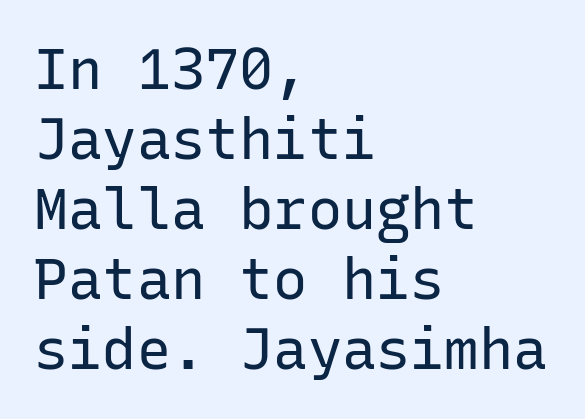
Stems and bowls with no extra thickness — not bold. Words appear dense and cohesive because spacing is normal. Vertical strokes here are truly vertical. One-word summary of the alignment: left. Are there feet on the stems? There aren't — it's a sans.
